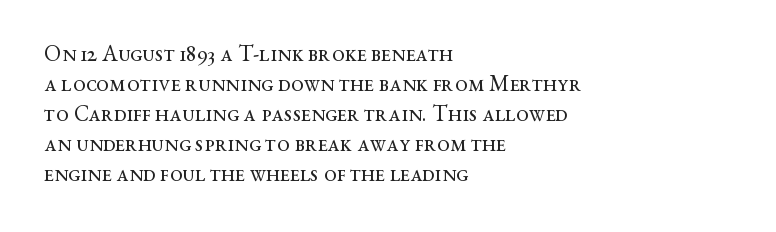
The image shows 23 px text type, upright; set left-aligned, normal line spacing (1.3x), normal letter spacing, not underlined.
